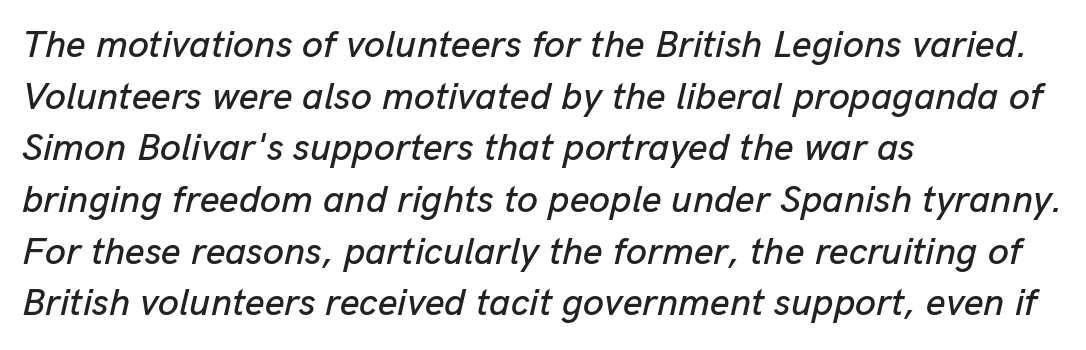
The letters sit at their default tracking, neither squeezed nor spread. Horizontal bands of white between lines are of average thickness. Left-aligned paragraph, ragged on the right. Style check: oblique. The letters advance in unequal steps, a hallmark of proportional type. The glyphs are unaccompanied by any horizontal stroke below them.
